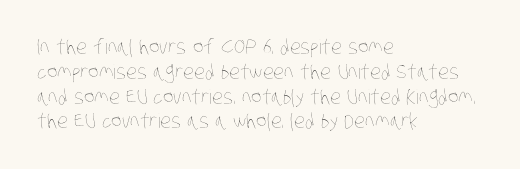
{"bold": "no", "underline": "no", "align": "left", "line_spacing_ratio": 1.24, "letter_spacing": "normal", "letter_spacing_em": 0.0, "glyph_px": 20}
